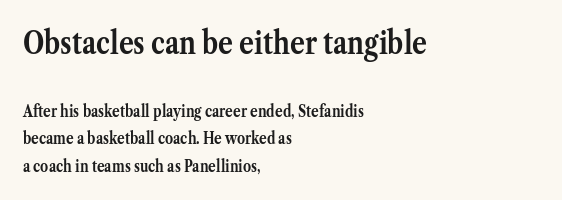
Q: Is the text bold? A: Yes.
Q: Is the text italic (slanted)? A: No, it is upright.
Q: Is the typeface a serif or a sans-serif typeface? A: Serif.
Q: Is the text underlined? A: No.
Q: How is the paragraph aligned? A: Left-aligned.
Q: Is the spacing between letters normal or unusually wide? A: Normal.
Q: Which block of text is set in a larger size, the first (top) or the second (bottom)? A: The first (top) one.
Q: Width (condensed, normal, or wide)? A: Normal.
Q: Stroke contrast? A: Medium.
Q: x-height? A: Medium.
Q: Monospaced? A: No.
